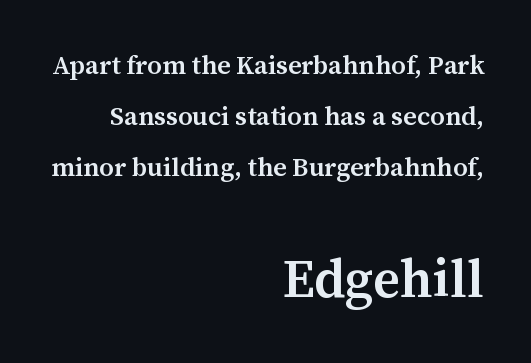
Heft: intermediate — a semibold. A typesetter would call this zero additional tracking. Loosely led — the rows are spread out. Does the copy run flush right? Yes — the right margin is perfectly even. Varying glyph widths throughout — classic text-font behaviour. Beneath every word, the page is bare.
